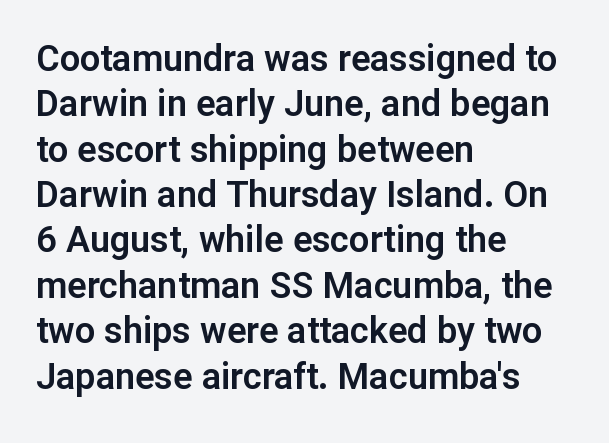
Q: Is the text italic (slanted)? A: No, it is upright.
Q: Is the typeface a serif or a sans-serif typeface? A: Sans-serif.
Q: Is the text underlined? A: No.
Q: How is the paragraph aligned? A: Left-aligned.
Q: Is the spacing between letters normal or unusually wide? A: Normal.
Q: Is the spacing between lines tight, normal or loose? A: Normal.
Q: Width (condensed, normal, or wide)? A: Normal.
Q: Stroke contrast? A: Low.
Q: x-height? A: Medium.
Q: Monospaced? A: No.
